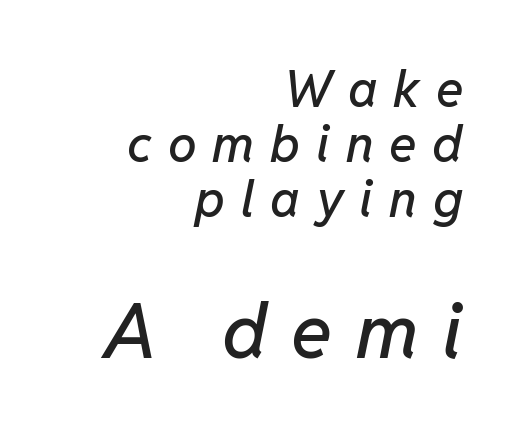
The image shows 76 px text type, italic (leaning right); set right-aligned, tight line spacing (1.08x), unusually wide letter spacing (+0.31 em), not underlined; the second (bottom) block is 1.49x larger; low stroke contrast and a medium x-height.
